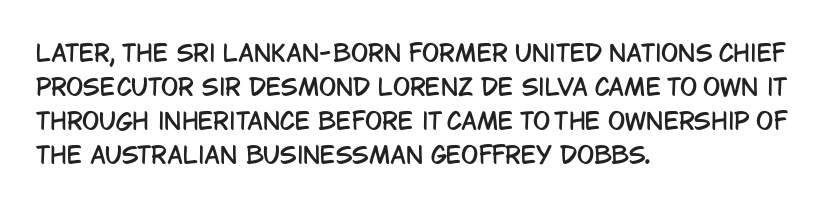
{"italic": "no", "underline": "no", "align": "left", "line_spacing": "normal", "line_spacing_ratio": 1.48, "letter_spacing": "normal", "letter_spacing_em": 0.0, "glyph_px": 23}
